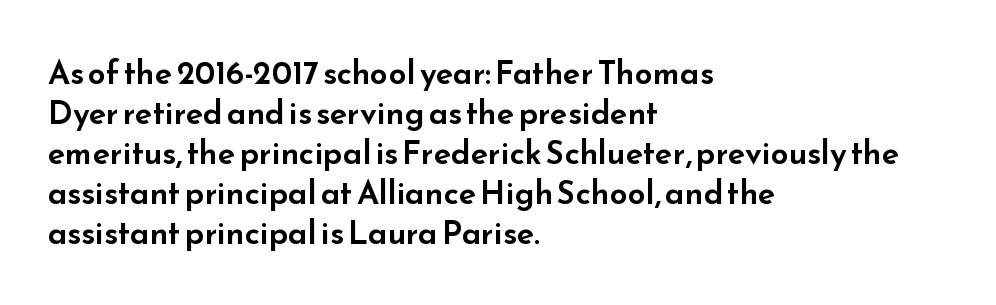
The image shows 32 px wide sans-serif type, upright; set left-aligned, normal line spacing (1.25x), normal letter spacing, not underlined; low stroke contrast and a small x-height.
